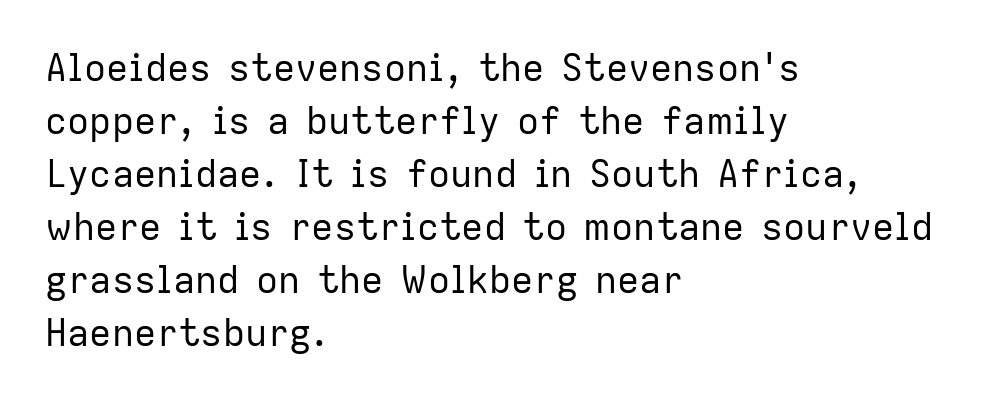
The image shows 37 px regular-weight sans-serif type, upright; set left-aligned, normal line spacing (1.43x), normal letter spacing, not underlined; low stroke contrast and a medium x-height.
